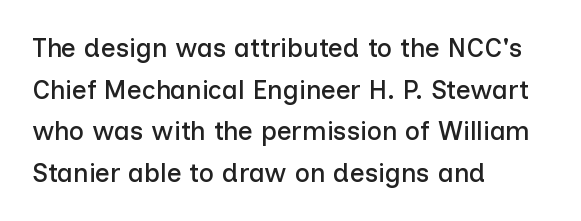
Q: Is the text italic (slanted)? A: No, it is upright.
Q: Is the text underlined? A: No.
Q: How is the paragraph aligned? A: Left-aligned.
Q: Is the spacing between letters normal or unusually wide? A: Normal.
Q: Is the spacing between lines tight, normal or loose? A: Normal.
